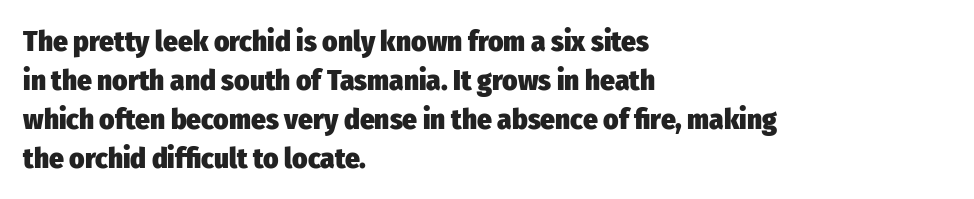
The image shows 29 px heavy, condensed sans-serif type, upright; set left-aligned, normal line spacing (1.34x), normal letter spacing, not underlined; low stroke contrast and a medium x-height.
